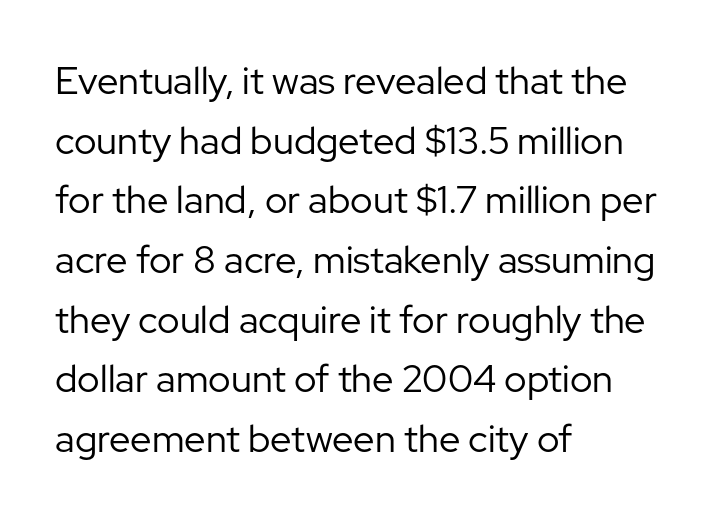
Horizontally, the lines are justified to the leading edge only. Caption: standard tracking, unaltered. The space beneath each line is pristine and unruled. The rendering shows plain stroke endings on the letterforms — a sans-serif design.
